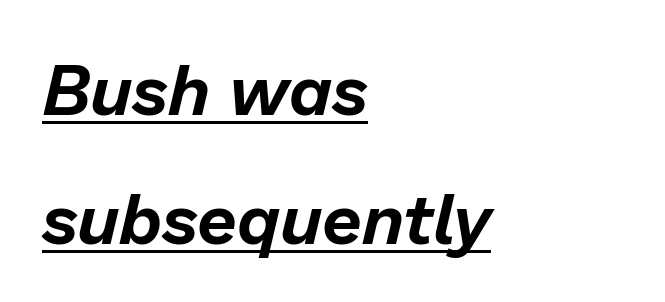
Q: Is the text italic (slanted)? A: Yes, it leans right by about 13 degrees.
Q: Is the text underlined? A: Yes.
Q: How is the paragraph aligned? A: Left-aligned.
Q: Is the spacing between letters normal or unusually wide? A: Normal.
Q: Width (condensed, normal, or wide)? A: Normal.
Q: Stroke contrast? A: Low.
Q: x-height? A: Medium.
Q: Monospaced? A: No.
